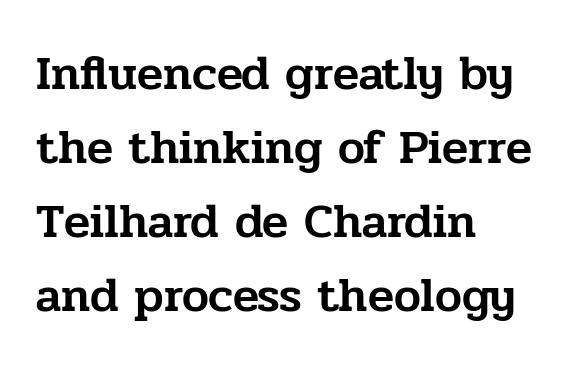
The image shows 48 px serif type, upright; set left-aligned, normal line spacing (1.54x), normal letter spacing, not underlined; low stroke contrast and a medium x-height.
